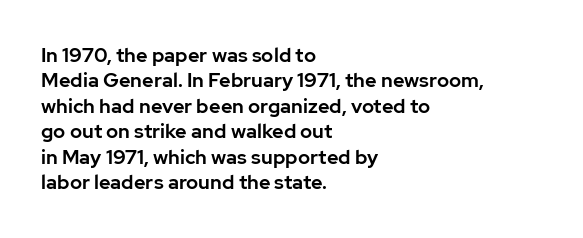
The image shows 20 px text type, upright; set left-aligned, normal line spacing (1.27x), normal letter spacing, not underlined.
